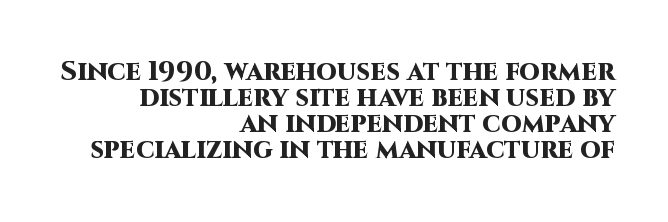
The rendering uses a bold face; every stroke is thick and dark. The vertical gap from one line to the next is small. Honestly, there is no underline to notice here at all. The typesetter chose a ragged-left arrangement here.
